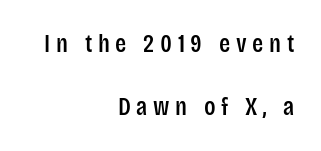
The image shows 26 px text type, upright; set right-aligned, loose line spacing (2.43x), unusually wide letter spacing (+0.22 em), not underlined.
